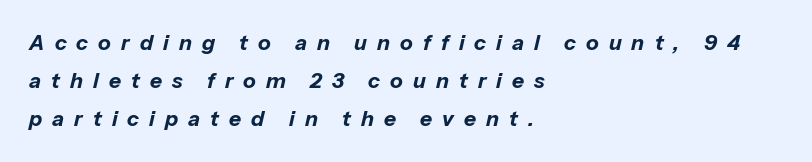
{"italic": "yes", "lean": "right", "slant_degrees": 13, "bold": "yes", "underline": "no", "align": "left", "line_spacing_ratio": 1.81, "letter_spacing": "wide", "letter_spacing_em": 0.48, "glyph_px": 21}
